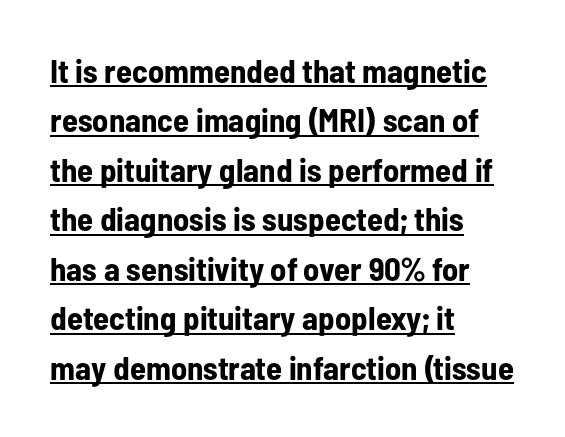
Q: Is the text bold? A: Yes.
Q: Is the text italic (slanted)? A: No, it is upright.
Q: Is the typeface a serif or a sans-serif typeface? A: Sans-serif.
Q: Is the text underlined? A: Yes.
Q: How is the paragraph aligned? A: Left-aligned.
Q: Is the spacing between letters normal or unusually wide? A: Normal.
Q: Is the spacing between lines tight, normal or loose? A: Normal.
Q: Width (condensed, normal, or wide)? A: Condensed.
Q: Stroke contrast? A: Low.
Q: x-height? A: Medium.
Q: Monospaced? A: No.
